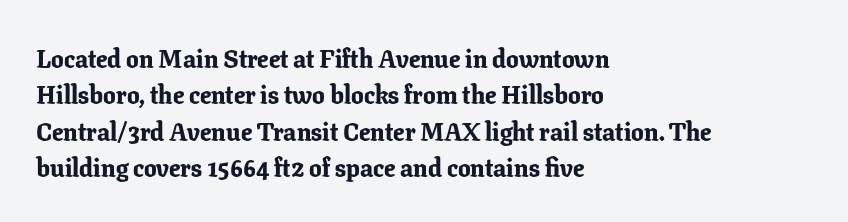
{"italic": "no", "bold": "yes", "underline": "no", "align": "left", "line_spacing": "normal", "line_spacing_ratio": 1.46, "letter_spacing": "normal", "letter_spacing_em": 0.0, "glyph_px": 25}
